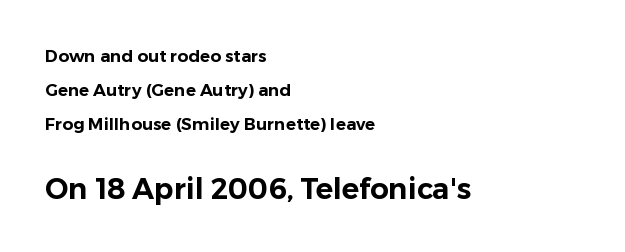
This sample has the flowing, uneven cadence of proportional lettering. Default kerning and tracking; the words read as compact shapes. Regarding leading, the lines here are spaced well apart. This sample uses a sans-serif face. Typesetter's note — lower block bumped up in size, upper block left smaller. The string is rendered with underlining switched off.
